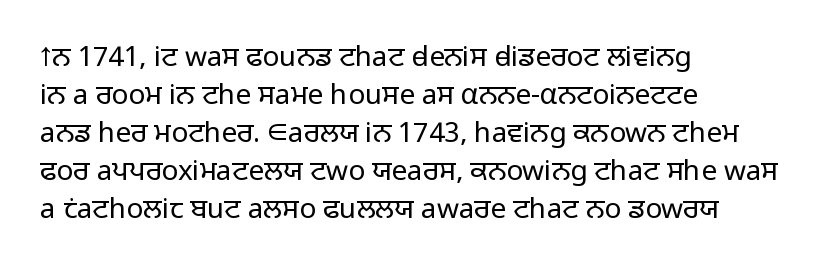
The image shows 28 px light sans-serif type, upright; set left-aligned, normal line spacing (1.36x), normal letter spacing, not underlined; low stroke contrast and a medium x-height.
